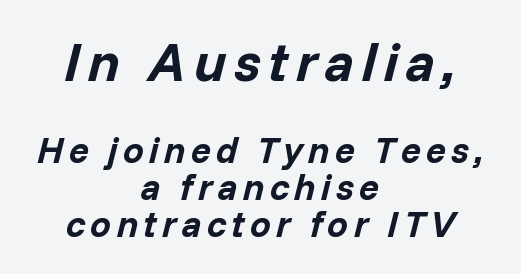
Q: Is the text bold? A: Yes.
Q: Is the text italic (slanted)? A: Yes, it leans right by about 14 degrees.
Q: Is the text underlined? A: No.
Q: How is the paragraph aligned? A: Centered.
Q: Is the spacing between lines tight, normal or loose? A: Tight.
Q: Which block of text is set in a larger size, the first (top) or the second (bottom)? A: The first (top) one.
Q: Width (condensed, normal, or wide)? A: Normal.
Q: Stroke contrast? A: Low.
Q: x-height? A: Medium.
Q: Monospaced? A: No.
